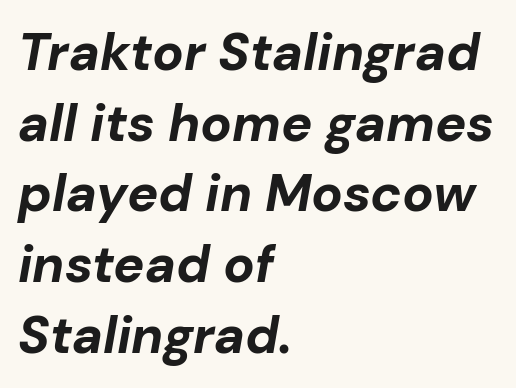
The image shows 52 px bold type, italic (leaning right); set left-aligned, normal line spacing (1.36x), normal letter spacing, not underlined; low stroke contrast and a medium x-height.
